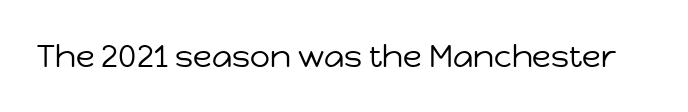
Q: Is the text bold? A: No.
Q: Is the text italic (slanted)? A: No, it is upright.
Q: Is the typeface a serif or a sans-serif typeface? A: Sans-serif.
Q: Is the text underlined? A: No.
Q: Is the spacing between letters normal or unusually wide? A: Normal.
Q: Width (condensed, normal, or wide)? A: Normal.
Q: Stroke contrast? A: Low.
Q: x-height? A: Medium.
Q: Monospaced? A: No.
